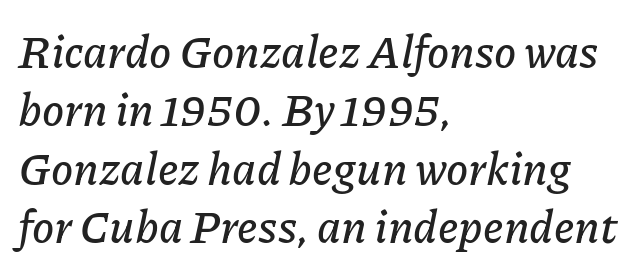
Italic: yes, the glyphs are oblique. The ragged edge is on the right, which tells us the setting is flush left. The space directly below the letters is spotless. The leading is moderate, giving the passage an even texture. A typesetter would call this proportional, since set widths differ per character.
